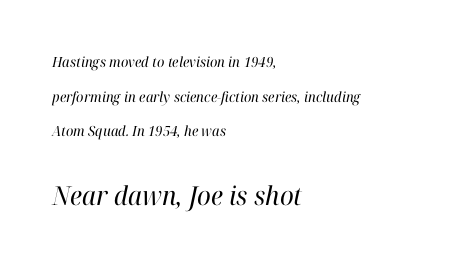
What stands out about the letter spacing? Nothing — it is the standard amount. The passage shown begins with its smaller block and ends with its larger one. The rag falls on the right side of this text block. Looking at the ascenders, they clearly lean.
